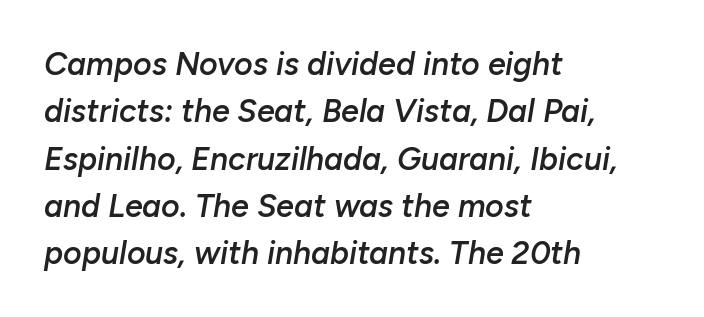
Normally led — the rows are evenly, conventionally spaced. Looks like regular typesetting: each glyph gets only the width it needs. The face used here is a semibold: visibly heavier than regular, lighter than bold. Italic? Definitely — the glyphs are oblique. This sample uses plain, unmodified letter spacing. Underline: absent.
